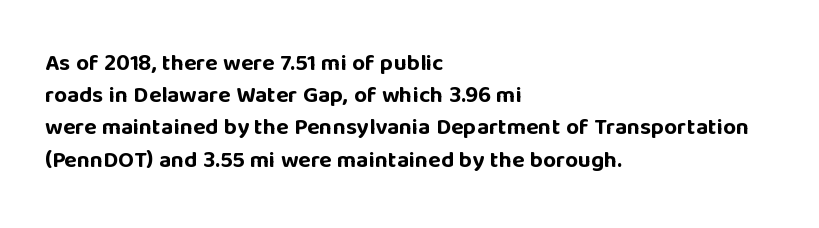
Q: Is the text bold? A: Yes.
Q: Is the text italic (slanted)? A: No, it is upright.
Q: Is the text underlined? A: No.
Q: How is the paragraph aligned? A: Left-aligned.
Q: Is the spacing between letters normal or unusually wide? A: Normal.
Q: Is the spacing between lines tight, normal or loose? A: Normal.
